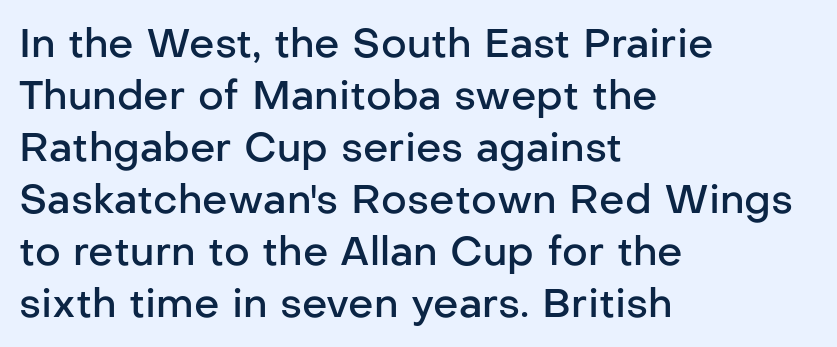
Q: Is the text bold? A: Semi-bold.
Q: Is the text italic (slanted)? A: No, it is upright.
Q: Is the typeface a serif or a sans-serif typeface? A: Sans-serif.
Q: Is the text underlined? A: No.
Q: How is the paragraph aligned? A: Left-aligned.
Q: Is the spacing between letters normal or unusually wide? A: Normal.
Q: Is the spacing between lines tight, normal or loose? A: Normal.
Q: Width (condensed, normal, or wide)? A: Normal.
Q: Stroke contrast? A: Low.
Q: x-height? A: Medium.
Q: Monospaced? A: No.
